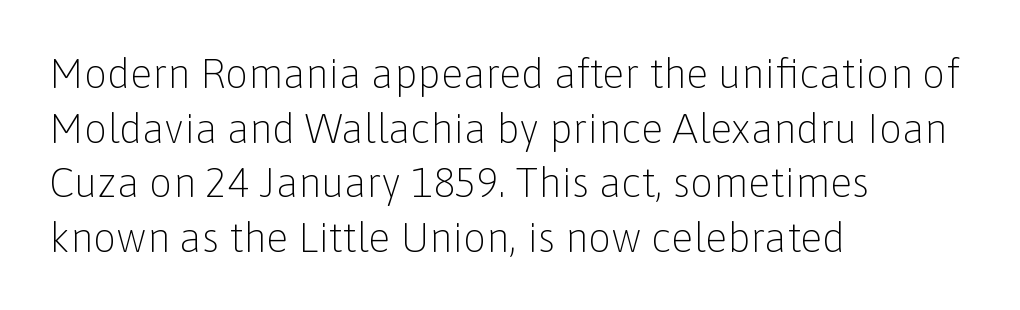
{"serif": "no", "italic": "no", "bold": "no", "weight": "light", "width": "normal", "stroke_contrast": "low", "x_height": "medium", "monospaced": "no", "underline": "no", "align": "left", "line_spacing": "normal", "line_spacing_ratio": 1.33, "letter_spacing": "normal", "letter_spacing_em": 0.0, "glyph_px": 41}
